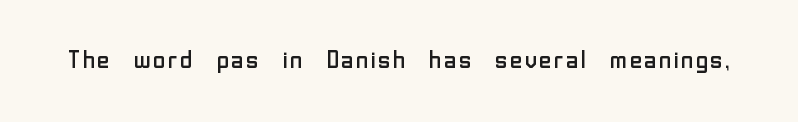
{"italic": "no", "bold": "no", "underline": "no", "letter_spacing": "normal", "letter_spacing_em": 0.0, "glyph_px": 25}
